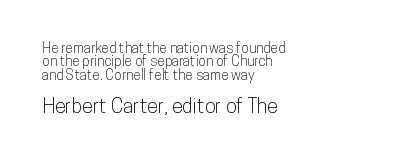
The text block is weighted toward the left margin, trailing off unevenly rightward. The passage shown stacks its lines with hardly any gap. Glyph-to-glyph distance matches everyday printed text. These lines were composed using upright roman letters. The lower block of text is set noticeably larger than the block above it. The passage shown is not underscored anywhere.
